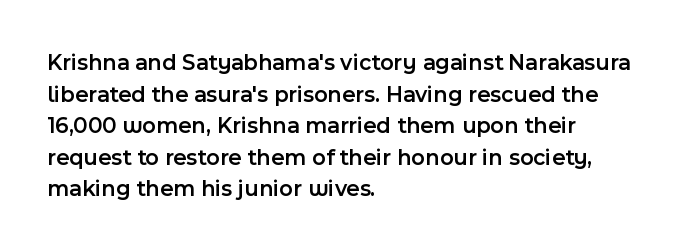
Ordinary non-slanted type is in use. This sample is left-justified, so line endings fall wherever the words run out. The letters sit at their default tracking, neither squeezed nor spread. Descenders are the only things crossing below the line.
